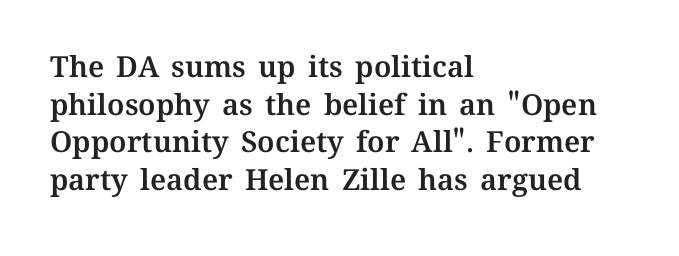
{"italic": "no", "width": "normal", "stroke_contrast": "medium", "x_height": "medium", "monospaced": "no", "underline": "no", "align": "left", "line_spacing": "normal", "line_spacing_ratio": 1.3, "letter_spacing": "normal", "letter_spacing_em": 0.0, "glyph_px": 29}
